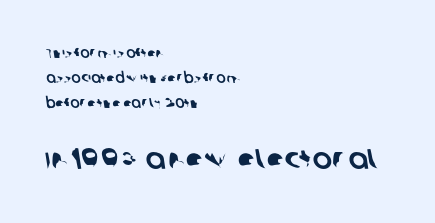
{"serif": "no", "width": "normal", "stroke_contrast": "low", "x_height": "large", "monospaced": "no", "underline": "no", "align": "left", "line_spacing_ratio": 1.8, "letter_spacing": "normal", "letter_spacing_em": 0.0, "larger_block": "second", "size_ratio": 2.07, "glyph_px": 29}
